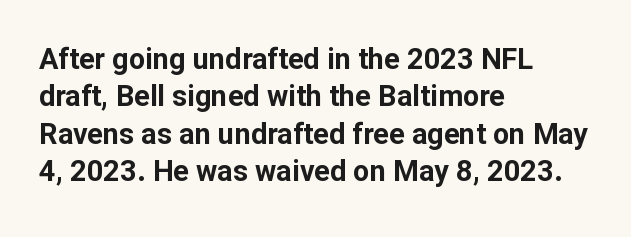
The image shows 29 px bold sans-serif type, upright; set left-aligned, normal line spacing (1.29x), normal letter spacing, not underlined; low stroke contrast and a medium x-height.
